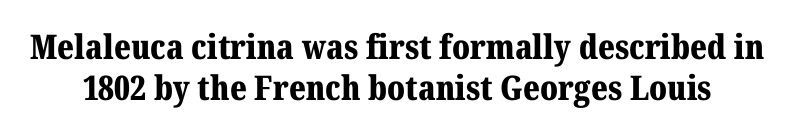
{"serif": "yes", "italic": "no", "bold": "yes", "weight": "bold", "width": "normal", "stroke_contrast": "medium", "x_height": "medium", "monospaced": "no", "underline": "no", "line_spacing_ratio": 1.22, "letter_spacing": "normal", "letter_spacing_em": 0.0, "glyph_px": 34}
